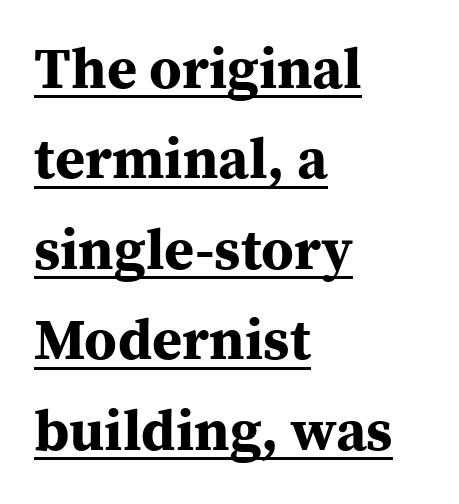
{"serif": "yes", "italic": "no", "bold": "yes", "weight": "bold", "width": "normal", "stroke_contrast": "medium", "x_height": "medium", "monospaced": "no", "underline": "yes", "align": "left", "line_spacing": "normal", "line_spacing_ratio": 1.56, "letter_spacing": "normal", "letter_spacing_em": 0.0, "glyph_px": 58}
